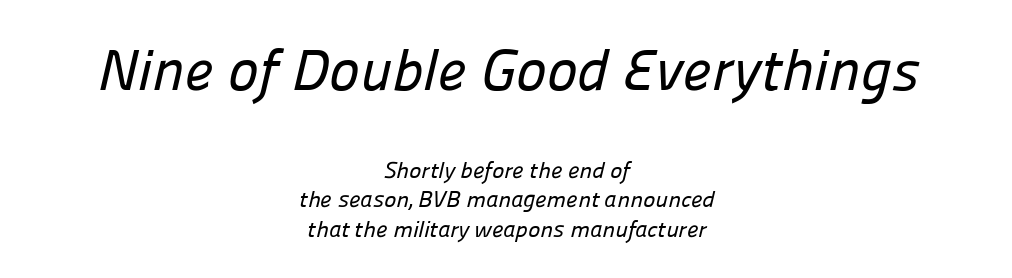
Q: Is the typeface a serif or a sans-serif typeface? A: Sans-serif.
Q: Is the text underlined? A: No.
Q: How is the paragraph aligned? A: Centered.
Q: Is the spacing between letters normal or unusually wide? A: Normal.
Q: Is the spacing between lines tight, normal or loose? A: Normal.
Q: Which block of text is set in a larger size, the first (top) or the second (bottom)? A: The first (top) one.
Q: Width (condensed, normal, or wide)? A: Normal.
Q: Stroke contrast? A: Low.
Q: x-height? A: Medium.
Q: Monospaced? A: No.
